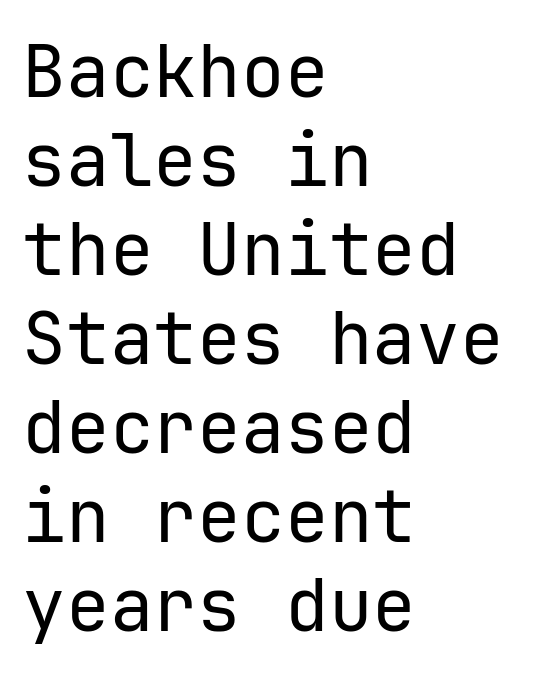
Q: Is the text bold? A: No.
Q: Is the text italic (slanted)? A: No, it is upright.
Q: Is the typeface a serif or a sans-serif typeface? A: Sans-serif.
Q: Is the text underlined? A: No.
Q: How is the paragraph aligned? A: Left-aligned.
Q: Is the spacing between letters normal or unusually wide? A: Normal.
Q: Width (condensed, normal, or wide)? A: Normal.
Q: Stroke contrast? A: Low.
Q: x-height? A: Medium.
Q: Monospaced? A: Yes.
